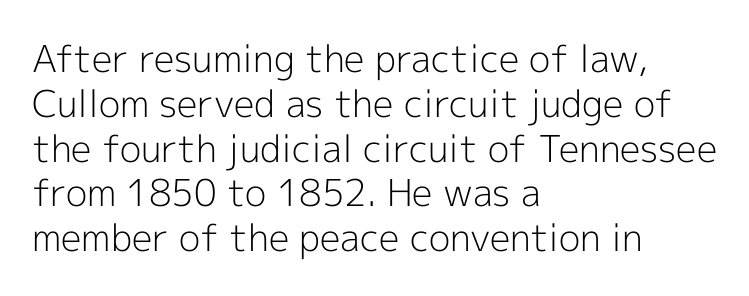
{"serif": "no", "italic": "no", "bold": "no", "weight": "light", "width": "normal", "x_height": "medium", "monospaced": "no", "underline": "no", "align": "left", "line_spacing_ratio": 1.21, "letter_spacing": "normal", "letter_spacing_em": 0.0, "glyph_px": 37}
